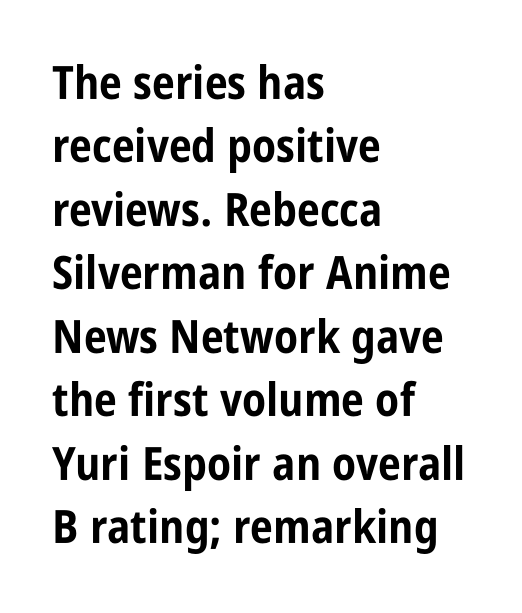
{"serif": "no", "italic": "no", "bold": "yes", "weight": "bold", "width": "condensed", "stroke_contrast": "low", "x_height": "large", "monospaced": "no", "underline": "no", "align": "left", "line_spacing": "normal", "line_spacing_ratio": 1.38, "letter_spacing": "normal", "letter_spacing_em": 0.0, "glyph_px": 46}
